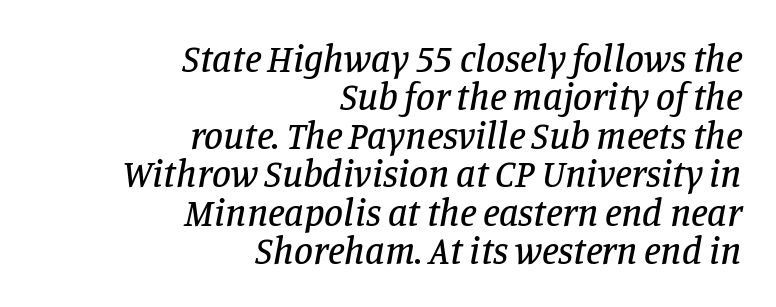
Every character sits at an angle, as italics do. A serif font was chosen for this passage. Honestly, the letter spacing is just normal — you wouldn't notice it. Cramped leading.
